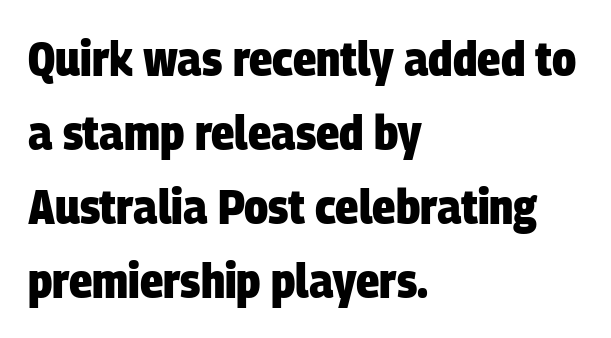
Q: Is the text bold? A: Yes.
Q: Is the typeface a serif or a sans-serif typeface? A: Sans-serif.
Q: Is the text underlined? A: No.
Q: How is the paragraph aligned? A: Left-aligned.
Q: Is the spacing between letters normal or unusually wide? A: Normal.
Q: Is the spacing between lines tight, normal or loose? A: Normal.
Q: Width (condensed, normal, or wide)? A: Condensed.
Q: Stroke contrast? A: Low.
Q: x-height? A: Large.
Q: Monospaced? A: No.
